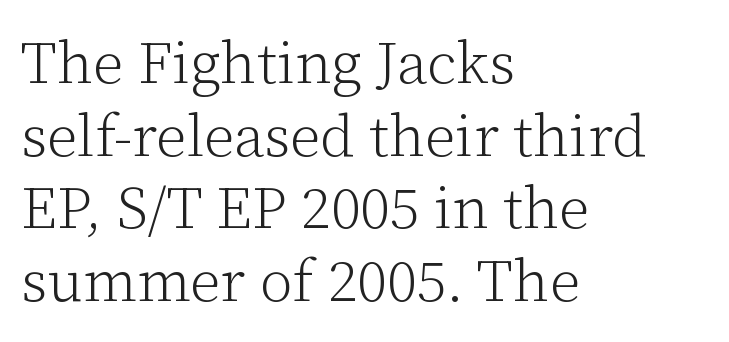
The image shows 59 px light serif type, upright; set left-aligned, line spacing 1.23x, normal letter spacing, not underlined; low stroke contrast and a medium x-height.
